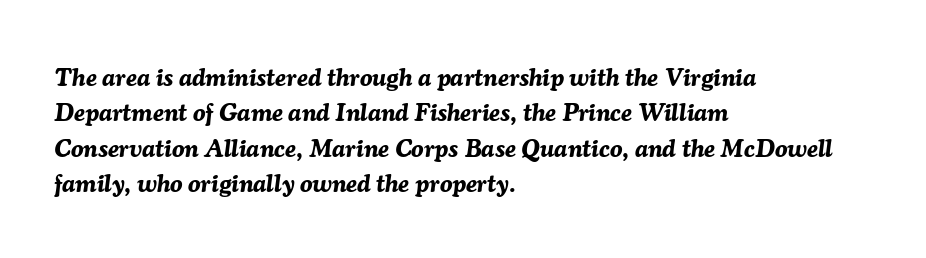
{"italic": "yes", "lean": "right", "slant_degrees": 7, "bold": "yes", "underline": "no", "align": "left", "line_spacing": "normal", "line_spacing_ratio": 1.42, "letter_spacing": "normal", "letter_spacing_em": 0.0, "glyph_px": 25}
